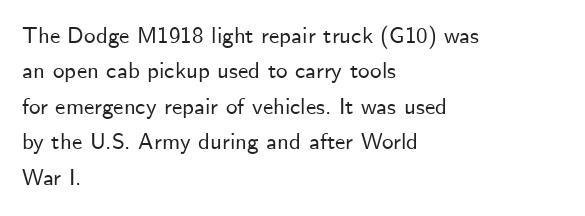
The image shows 23 px text type, upright; set left-aligned, normal line spacing (1.54x), normal letter spacing, not underlined.
